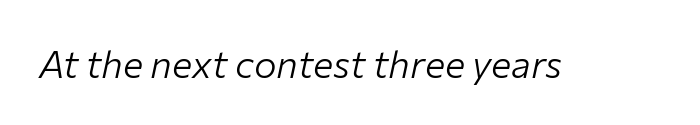
Q: Is the text bold? A: No.
Q: Is the text italic (slanted)? A: Yes, it leans right by about 12 degrees.
Q: Is the text underlined? A: No.
Q: Is the spacing between letters normal or unusually wide? A: Normal.
Q: Width (condensed, normal, or wide)? A: Normal.
Q: Stroke contrast? A: Low.
Q: x-height? A: Medium.
Q: Monospaced? A: No.
